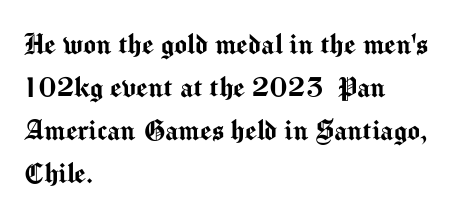
Q: Is the text italic (slanted)? A: No, it is upright.
Q: Is the typeface a serif or a sans-serif typeface? A: Sans-serif.
Q: Is the text underlined? A: No.
Q: How is the paragraph aligned? A: Left-aligned.
Q: Is the spacing between letters normal or unusually wide? A: Normal.
Q: Is the spacing between lines tight, normal or loose? A: Normal.
Q: Width (condensed, normal, or wide)? A: Normal.
Q: Stroke contrast? A: Medium.
Q: x-height? A: Medium.
Q: Monospaced? A: No.
